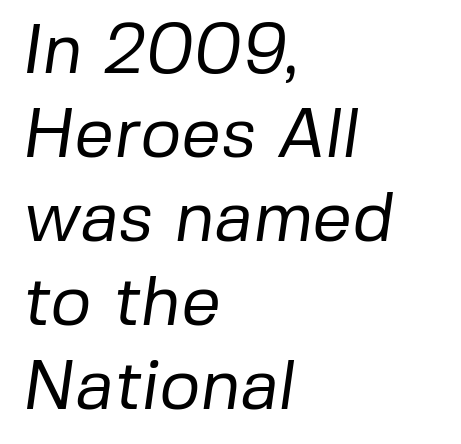
{"serif": "no", "bold": "no", "weight": "regular", "width": "normal", "stroke_contrast": "low", "x_height": "medium", "monospaced": "no", "underline": "no", "align": "left", "line_spacing_ratio": 1.2, "letter_spacing": "normal", "letter_spacing_em": 0.0, "glyph_px": 70}
